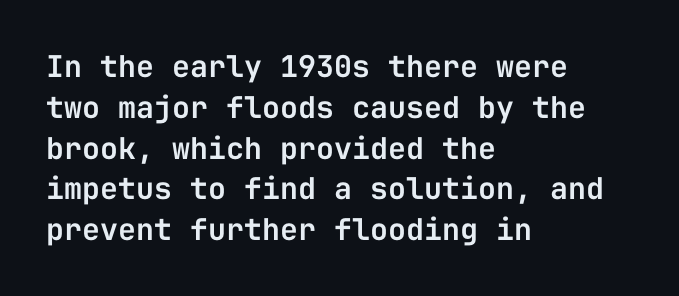
Q: Is the text italic (slanted)? A: No, it is upright.
Q: Is the typeface a serif or a sans-serif typeface? A: Sans-serif.
Q: Is the text underlined? A: No.
Q: How is the paragraph aligned? A: Left-aligned.
Q: Is the spacing between letters normal or unusually wide? A: Normal.
Q: Is the spacing between lines tight, normal or loose? A: Normal.
Q: Width (condensed, normal, or wide)? A: Normal.
Q: Stroke contrast? A: Low.
Q: x-height? A: Medium.
Q: Monospaced? A: Yes.
